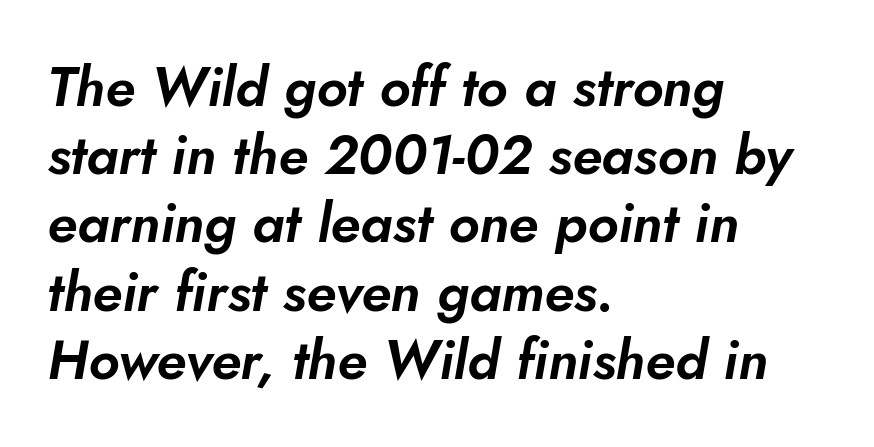
The image shows 55 px sans-serif type; set left-aligned, line spacing 1.24x, normal letter spacing, not underlined; low stroke contrast and a small x-height.
